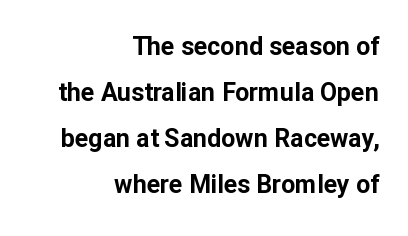
{"italic": "no", "bold": "yes", "underline": "no", "align": "right", "line_spacing_ratio": 1.84, "letter_spacing": "normal", "letter_spacing_em": 0.0, "glyph_px": 25}
